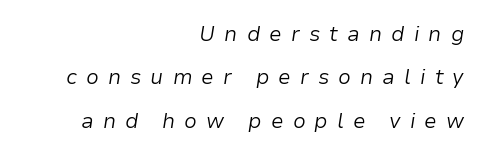
The area under the type is left untouched. This sample trades compactness for vertical openness between lines. Observe the lean: these are italic letterforms. This is not heavy type; no bold has been used. Compared with typical body copy, the letter spacing here is much looser.
